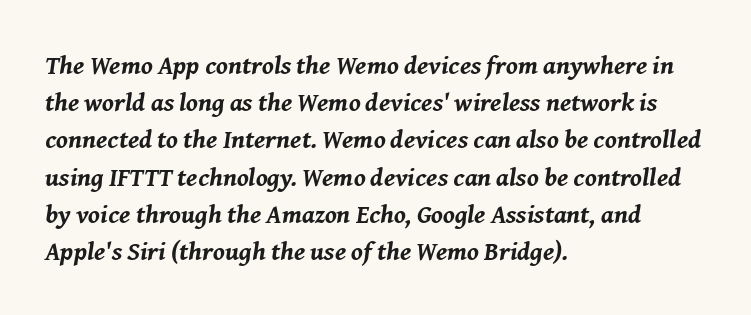
Q: Is the text bold? A: Yes.
Q: Is the text italic (slanted)? A: Yes, it leans right by about 8 degrees.
Q: Is the text underlined? A: No.
Q: How is the paragraph aligned? A: Left-aligned.
Q: Is the spacing between letters normal or unusually wide? A: Normal.
Q: Is the spacing between lines tight, normal or loose? A: Normal.
